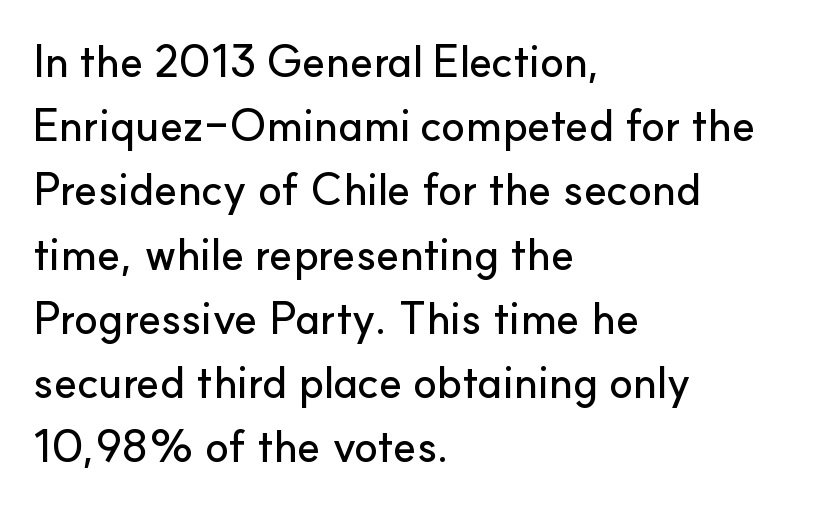
A roman cut, with each character standing at attention. The gap between lines stays unmarked. Letter spacing: default. A typesetter would label this face a sans. Notice how descenders clear the ascenders below comfortably — that's standard leading.
